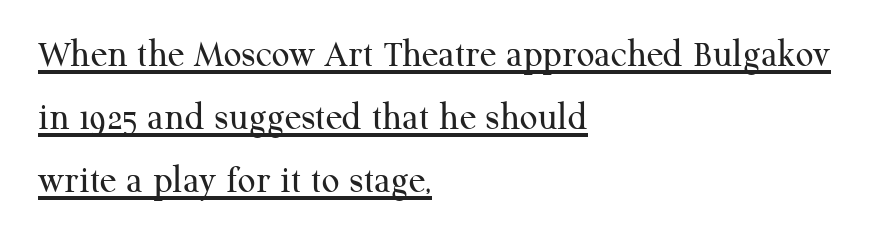
Q: Is the text bold? A: No.
Q: Is the text italic (slanted)? A: No, it is upright.
Q: Is the typeface a serif or a sans-serif typeface? A: Serif.
Q: Is the text underlined? A: Yes.
Q: How is the paragraph aligned? A: Left-aligned.
Q: Is the spacing between letters normal or unusually wide? A: Normal.
Q: Is the spacing between lines tight, normal or loose? A: Normal.
Q: Width (condensed, normal, or wide)? A: Normal.
Q: Stroke contrast? A: Medium.
Q: x-height? A: Medium.
Q: Monospaced? A: No.
